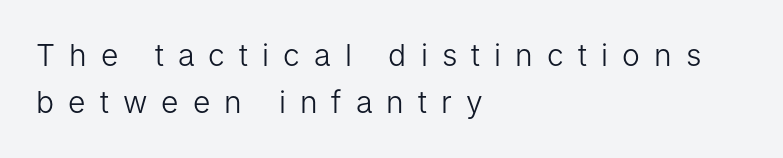
{"serif": "no", "italic": "no", "bold": "no", "weight": "light", "width": "normal", "stroke_contrast": "low", "x_height": "medium", "monospaced": "no", "underline": "no", "align": "left", "line_spacing": "normal", "line_spacing_ratio": 1.57, "letter_spacing": "wide", "letter_spacing_em": 0.47, "glyph_px": 30}
